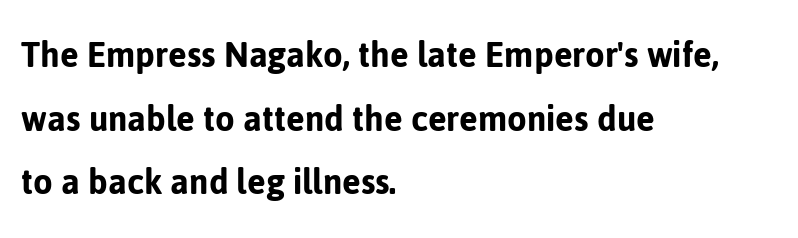
{"serif": "no", "italic": "no", "width": "normal", "stroke_contrast": "low", "x_height": "medium", "monospaced": "no", "underline": "no", "align": "left", "line_spacing": "normal", "line_spacing_ratio": 1.59, "letter_spacing": "normal", "letter_spacing_em": 0.0, "glyph_px": 40}
